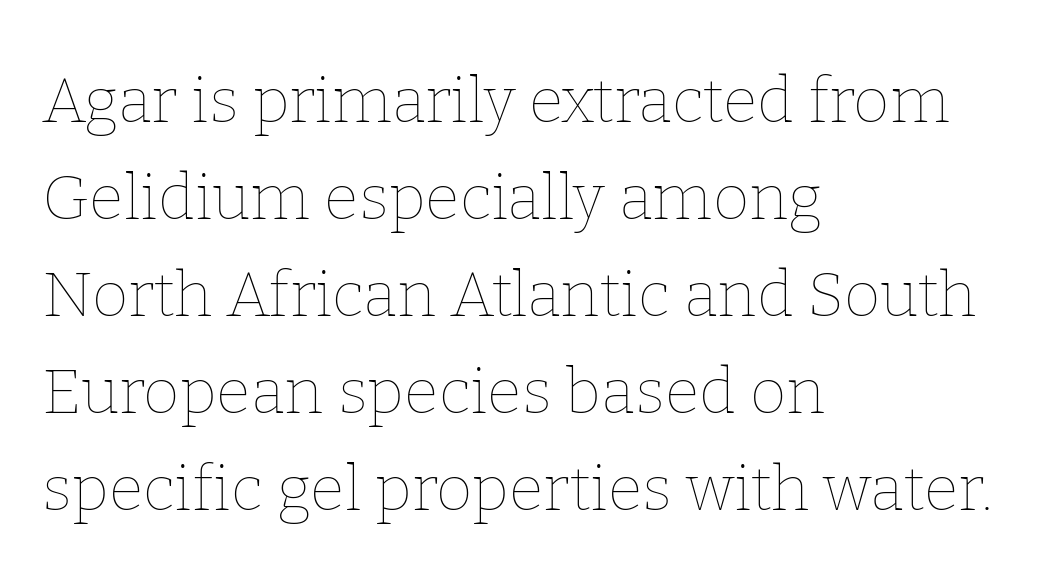
Q: Is the text bold? A: No.
Q: Is the text italic (slanted)? A: No, it is upright.
Q: Is the text underlined? A: No.
Q: How is the paragraph aligned? A: Left-aligned.
Q: Is the spacing between letters normal or unusually wide? A: Normal.
Q: Is the spacing between lines tight, normal or loose? A: Normal.
Q: Width (condensed, normal, or wide)? A: Normal.
Q: Stroke contrast? A: Low.
Q: x-height? A: Medium.
Q: Monospaced? A: No.
